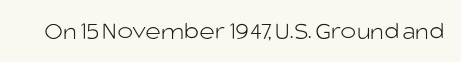
Has an underline been added? It has not. The type is set solid horizontally, with unmodified tracking. The characters are drawn with everyday or finer stroke widths. Every character sits straight up, as roman type does.
